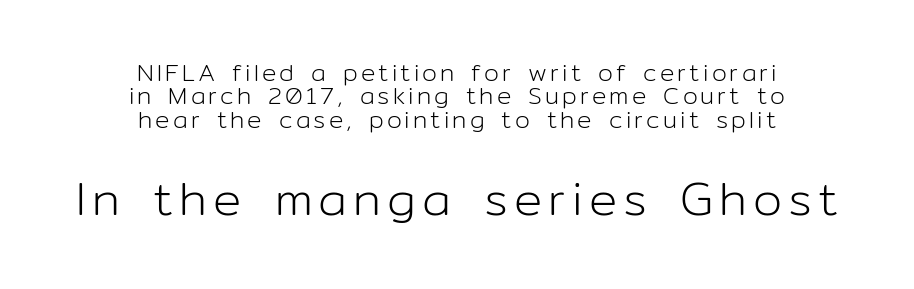
The image shows 47 px light sans-serif type, upright; set centered, tight line spacing (0.97x), not underlined; the second (bottom) block is 1.96x larger; low stroke contrast and a medium x-height.
